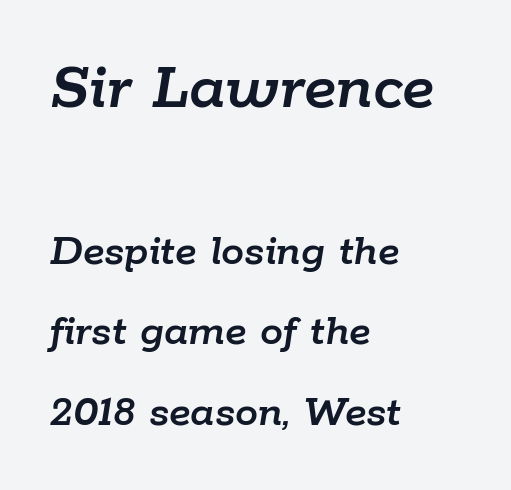
A classic flush-left, rag-right setting is used for this passage. Italic? Definitely — the glyphs are oblique. Is the lower block the larger one? No — the upper block carries the bigger type. This rendering leaves character spacing at its baseline value. Spacing verdict: proportional, widths tailored to each character.
